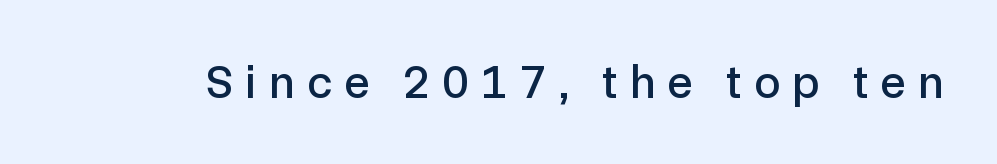
{"serif": "no", "italic": "no", "width": "normal", "x_height": "medium", "monospaced": "no", "underline": "no", "letter_spacing": "wide", "letter_spacing_em": 0.27, "glyph_px": 47}
